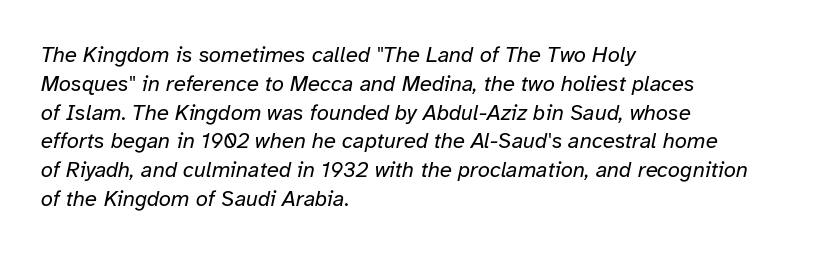
The image shows 22 px text type, italic (leaning right); set left-aligned, normal line spacing (1.31x), normal letter spacing, not underlined.
